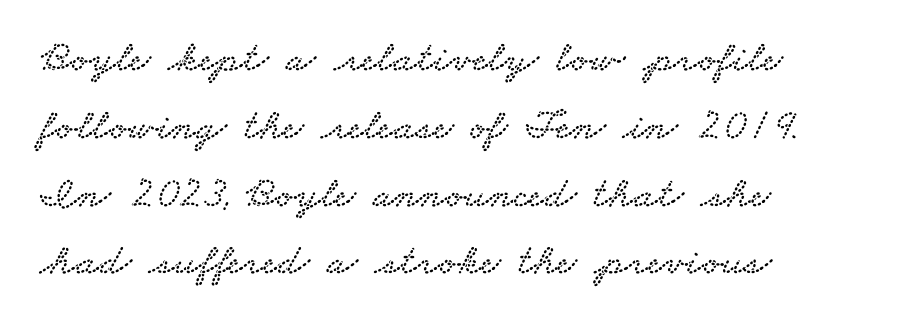
{"width": "wide", "stroke_contrast": "low", "x_height": "small", "monospaced": "no", "underline": "no", "align": "left", "line_spacing": "normal", "line_spacing_ratio": 1.54, "letter_spacing": "normal", "letter_spacing_em": 0.0, "glyph_px": 44}
